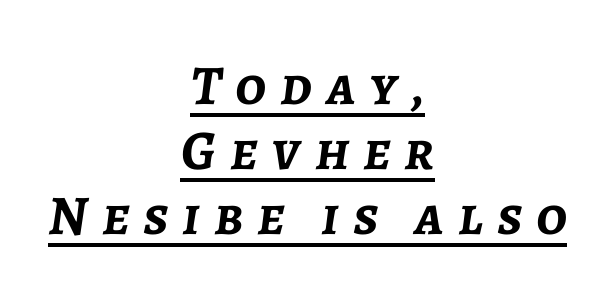
{"italic": "yes", "lean": "right", "slant_degrees": 7, "bold": "yes", "weight": "semibold", "width": "normal", "stroke_contrast": "low", "x_height": "medium", "monospaced": "no", "underline": "yes", "align": "center", "line_spacing_ratio": 1.16, "letter_spacing": "wide", "letter_spacing_em": 0.25, "glyph_px": 56}
